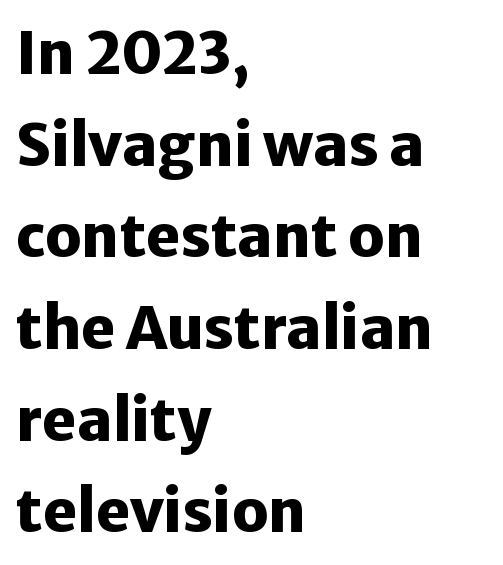
{"serif": "no", "italic": "no", "bold": "yes", "weight": "heavy", "width": "normal", "stroke_contrast": "low", "x_height": "medium", "monospaced": "no", "underline": "no", "align": "left", "line_spacing": "normal", "line_spacing_ratio": 1.58, "letter_spacing": "normal", "letter_spacing_em": 0.0, "glyph_px": 58}
